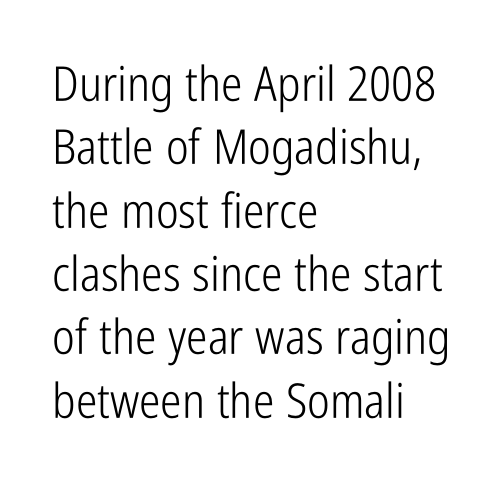
The image shows 48 px light, condensed sans-serif type, upright; set left-aligned, normal line spacing (1.32x), normal letter spacing, not underlined; low stroke contrast and a medium x-height.
